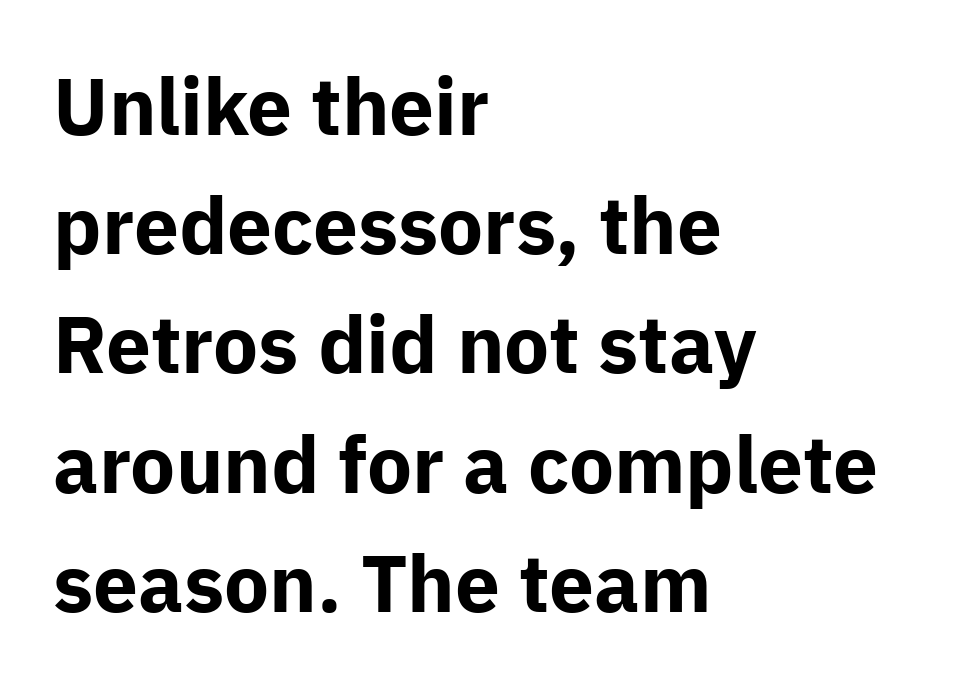
{"serif": "no", "italic": "no", "bold": "yes", "weight": "bold", "width": "normal", "stroke_contrast": "low", "x_height": "medium", "monospaced": "no", "underline": "no", "align": "left", "line_spacing": "normal", "line_spacing_ratio": 1.49, "letter_spacing": "normal", "letter_spacing_em": 0.0, "glyph_px": 80}
